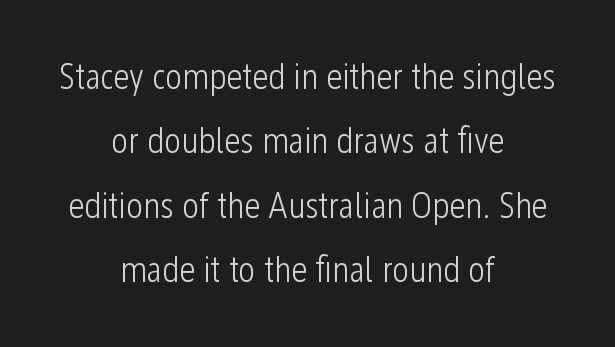
{"serif": "no", "italic": "no", "bold": "no", "weight": "light", "width": "condensed", "stroke_contrast": "low", "x_height": "medium", "monospaced": "no", "underline": "no", "align": "center", "line_spacing_ratio": 1.79, "letter_spacing": "normal", "letter_spacing_em": 0.0, "glyph_px": 36}
